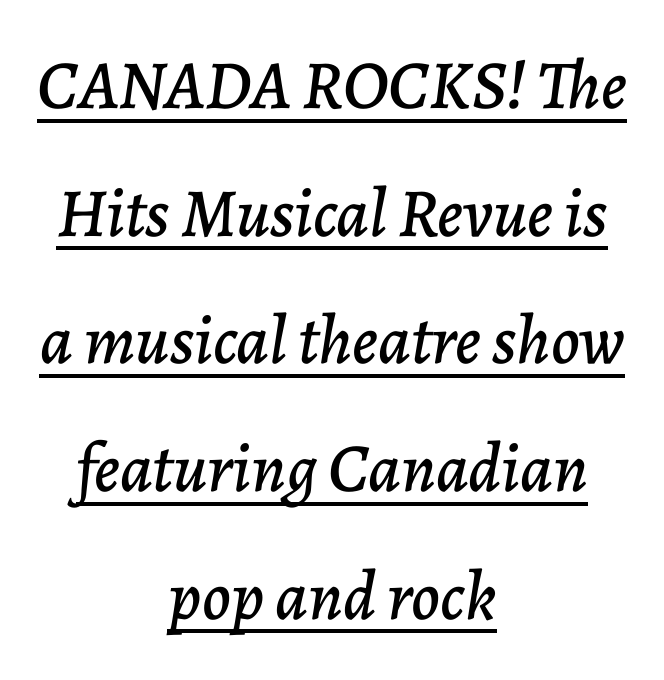
{"italic": "yes", "lean": "right", "slant_degrees": 7, "width": "normal", "stroke_contrast": "low", "x_height": "medium", "monospaced": "no", "underline": "yes", "align": "center", "line_spacing_ratio": 1.85, "letter_spacing": "normal", "letter_spacing_em": 0.0, "glyph_px": 69}
